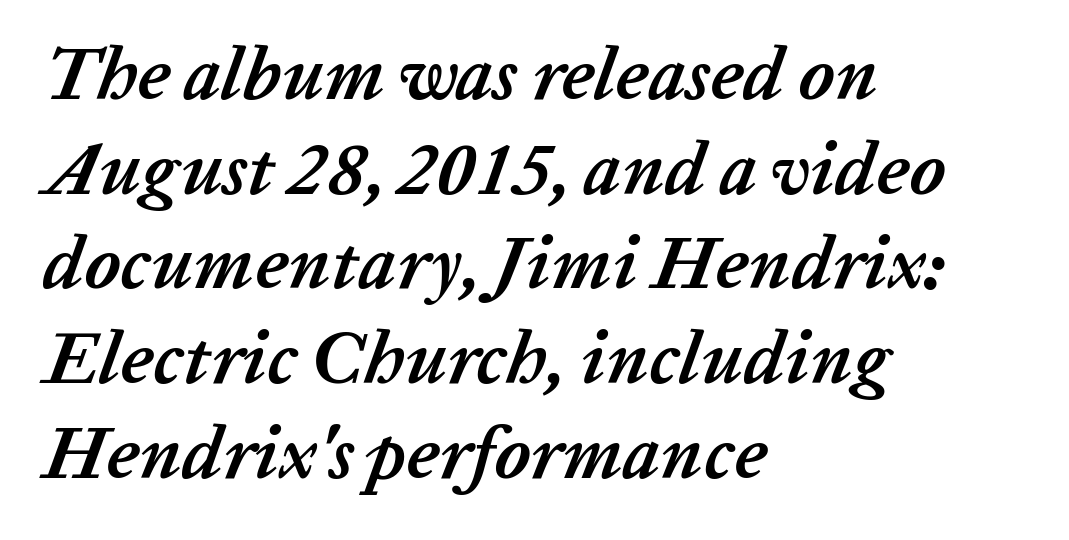
{"italic": "yes", "lean": "right", "slant_degrees": 20, "bold": "yes", "weight": "semibold", "width": "normal", "stroke_contrast": "low", "x_height": "medium", "monospaced": "no", "underline": "no", "align": "left", "line_spacing": "normal", "line_spacing_ratio": 1.28, "letter_spacing": "normal", "letter_spacing_em": 0.0, "glyph_px": 74}
